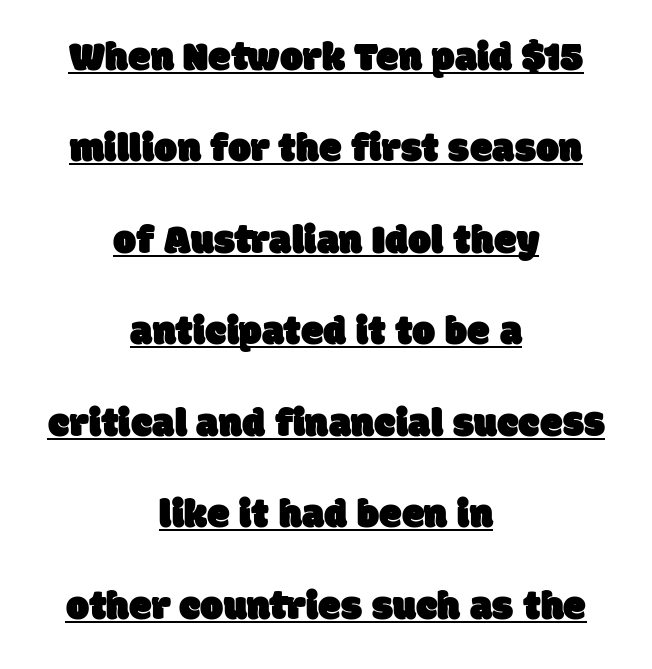
Q: Is the typeface a serif or a sans-serif typeface? A: Sans-serif.
Q: Is the text underlined? A: Yes.
Q: How is the paragraph aligned? A: Centered.
Q: Is the spacing between letters normal or unusually wide? A: Normal.
Q: Is the spacing between lines tight, normal or loose? A: Loose.
Q: Width (condensed, normal, or wide)? A: Normal.
Q: Stroke contrast? A: Low.
Q: x-height? A: Large.
Q: Monospaced? A: No.
